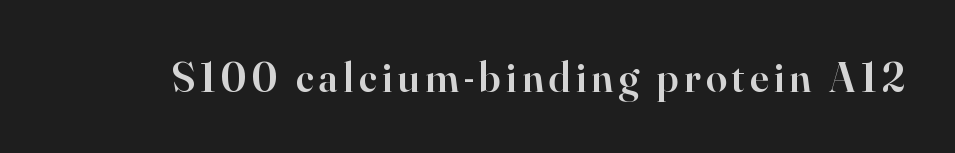
The font family rendered here belongs to the serif group. Every stem runs plumb, perpendicular to the baseline. The gap between lines stays unmarked. The rendering uses natural spacing where letterforms have individual widths. The strokes are fattened partway — semibold, not bold.
